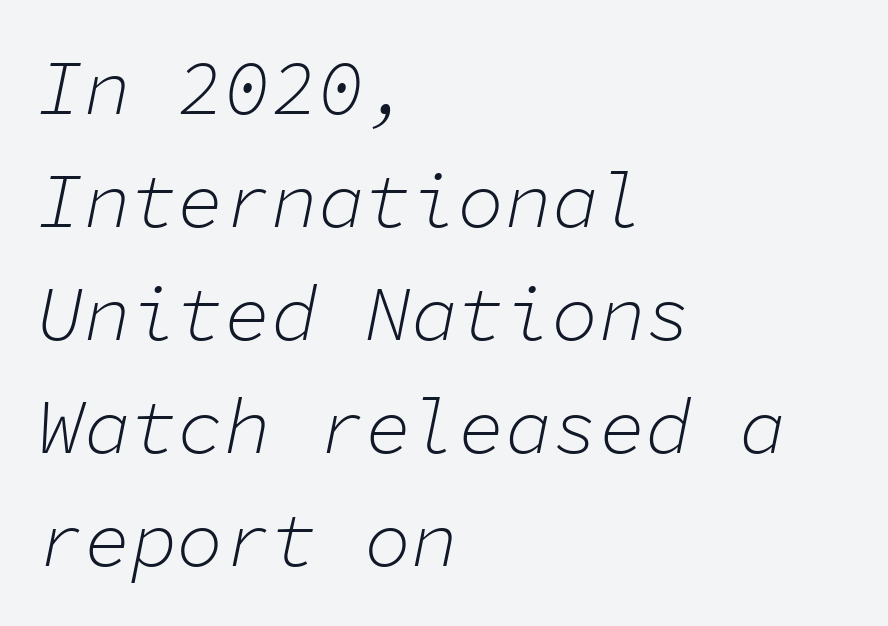
Q: Is the text bold? A: No.
Q: Is the text italic (slanted)? A: Yes, it leans right by about 11 degrees.
Q: Is the text underlined? A: No.
Q: How is the paragraph aligned? A: Left-aligned.
Q: Is the spacing between letters normal or unusually wide? A: Normal.
Q: Is the spacing between lines tight, normal or loose? A: Normal.
Q: Width (condensed, normal, or wide)? A: Normal.
Q: Stroke contrast? A: Low.
Q: x-height? A: Medium.
Q: Monospaced? A: Yes.
